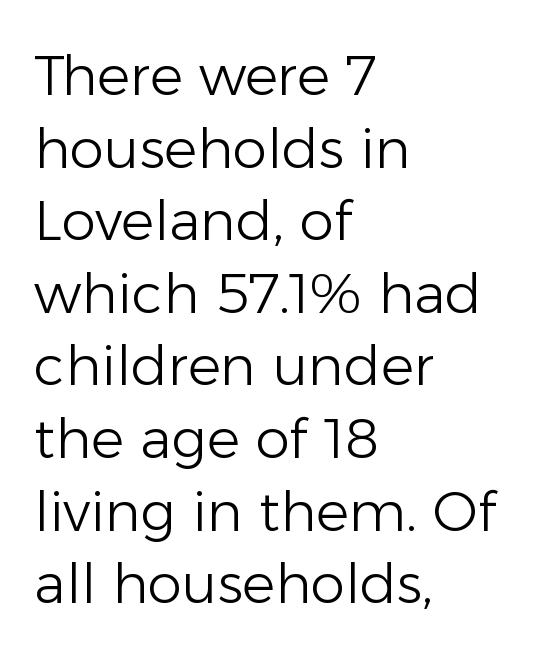
Line starts are locked; line ends wander. Proportional: the letters do not fall into vertical columns. A quiet, ordinary-to-light weight characterises the typeface. A typesetter would call this zero additional tracking. A bare baseline throughout the passage. In terms of leading, this rendering sits right in the middle.
